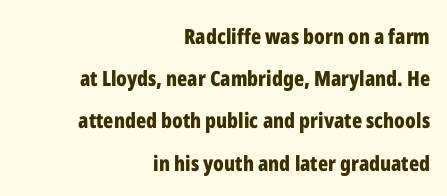
{"italic": "no", "bold": "yes", "underline": "no", "align": "right", "line_spacing": "loose", "line_spacing_ratio": 2.01, "letter_spacing": "normal", "letter_spacing_em": 0.0, "glyph_px": 21}
